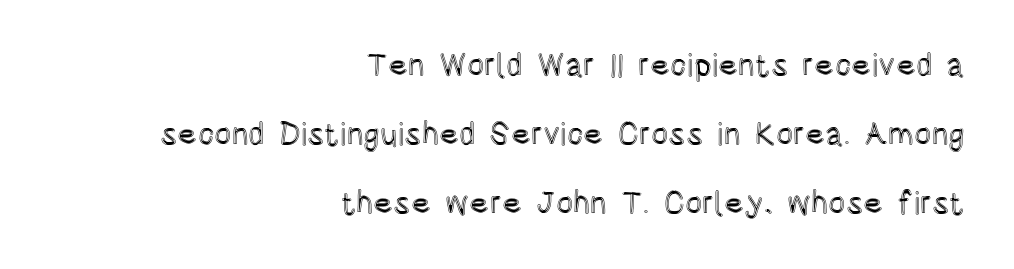
The compositor pushed each line to the right boundary. Inter-character spacing is left at the font's built-in metrics. Descenders are the only things crossing below the line. Successive baselines arrive slowly, with a big drop between each. Posture: upright roman. Proportional: the letters do not fall into vertical columns.
